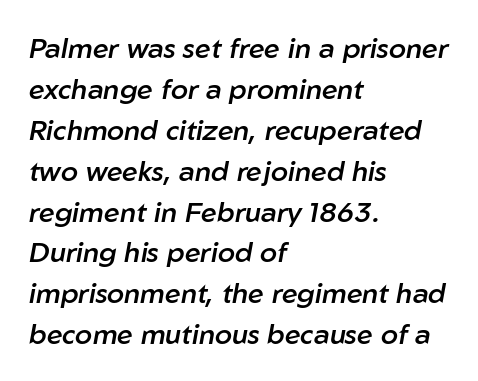
Q: Is the text bold? A: Semi-bold.
Q: Is the text italic (slanted)? A: Yes, it leans right by about 10 degrees.
Q: Is the text underlined? A: No.
Q: How is the paragraph aligned? A: Left-aligned.
Q: Is the spacing between letters normal or unusually wide? A: Normal.
Q: Is the spacing between lines tight, normal or loose? A: Normal.
Q: Width (condensed, normal, or wide)? A: Normal.
Q: Stroke contrast? A: Low.
Q: x-height? A: Medium.
Q: Monospaced? A: No.
